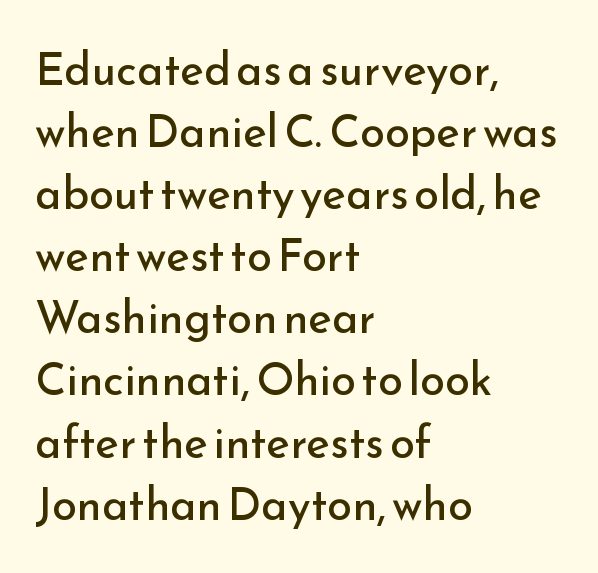
Posture: straight, roman, zero tilt. A typesetter would call this proportional, since set widths differ per character. This block has exactly the height ordinary leading produces. Letterform terminals end flat and unadorned throughout the passage. Only glyphs here, with clear space below each row.
